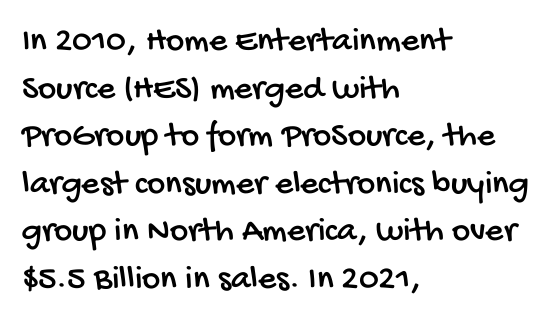
The image shows 35 px condensed sans-serif type; set left-aligned, normal line spacing (1.36x), normal letter spacing, not underlined; low stroke contrast and a large x-height.
